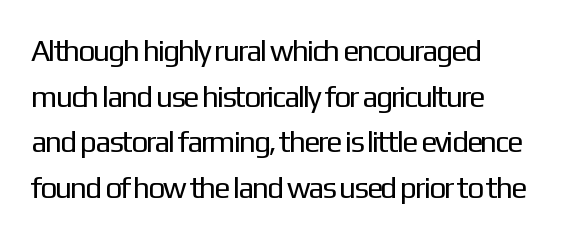
{"serif": "no", "italic": "no", "bold": "no", "weight": "regular", "width": "normal", "stroke_contrast": "low", "x_height": "medium", "monospaced": "no", "underline": "no", "align": "left", "line_spacing": "normal", "line_spacing_ratio": 1.52, "letter_spacing": "normal", "letter_spacing_em": 0.0, "glyph_px": 30}
